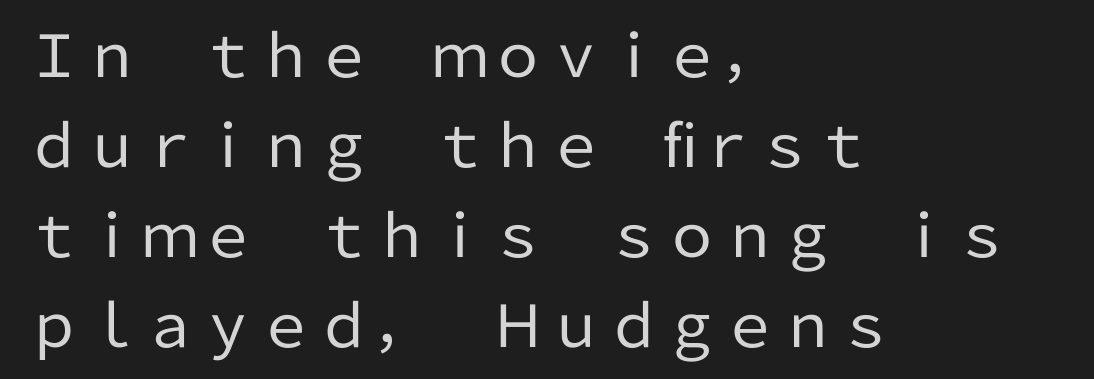
Q: Is the text bold? A: No.
Q: Is the text italic (slanted)? A: No, it is upright.
Q: Is the typeface a serif or a sans-serif typeface? A: Sans-serif.
Q: Is the text underlined? A: No.
Q: How is the paragraph aligned? A: Left-aligned.
Q: Is the spacing between letters normal or unusually wide? A: Normal.
Q: Is the spacing between lines tight, normal or loose? A: Normal.
Q: Width (condensed, normal, or wide)? A: Normal.
Q: Stroke contrast? A: Low.
Q: x-height? A: Medium.
Q: Monospaced? A: No.
